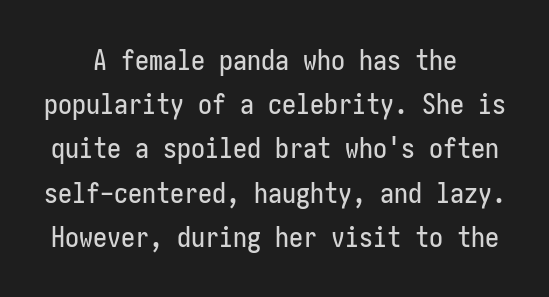
The image shows 28 px condensed sans-serif type, upright; set normal line spacing (1.58x), normal letter spacing, not underlined; low stroke contrast and a medium x-height.
